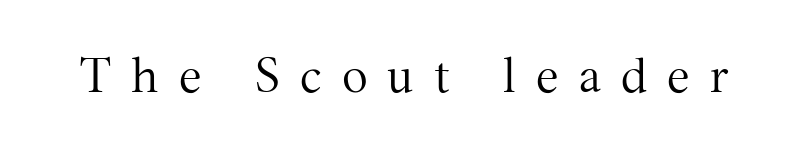
The image shows 48 px regular-weight serif type, upright; set unusually wide letter spacing (+0.42 em), not underlined; medium stroke contrast and a medium x-height.
